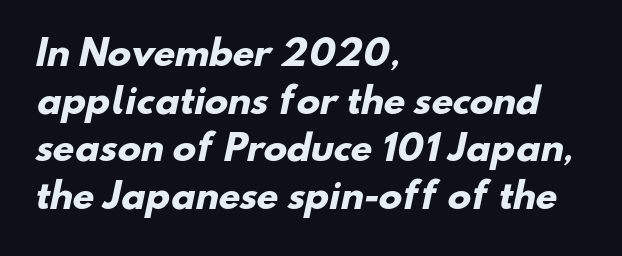
The image shows 35 px heavy sans-serif type; set left-aligned, normal line spacing (1.36x), normal letter spacing, not underlined; low stroke contrast and a small x-height.
